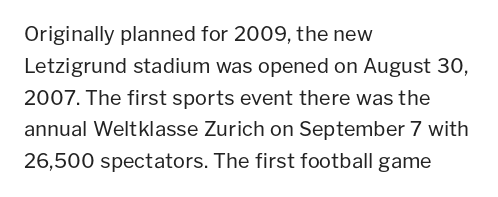
Q: Is the text bold? A: No.
Q: Is the text italic (slanted)? A: No, it is upright.
Q: Is the text underlined? A: No.
Q: How is the paragraph aligned? A: Left-aligned.
Q: Is the spacing between letters normal or unusually wide? A: Normal.
Q: Is the spacing between lines tight, normal or loose? A: Normal.
